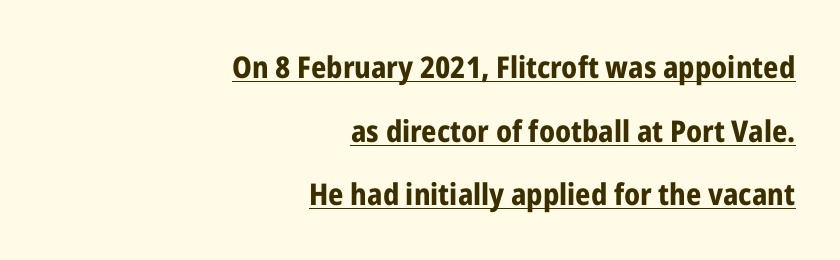
Each line of the rendering has a horizontal stroke beneath the glyphs. This is sans-serif lettering, the kind often seen on screens and signage. Typeset ragged left — the right edge is the straight one. Varying glyph widths throughout — classic text-font behaviour. This block would shrink considerably if given ordinary leading; it's expanded now. Stroke thickness is high; the sample reads as a true bold.
